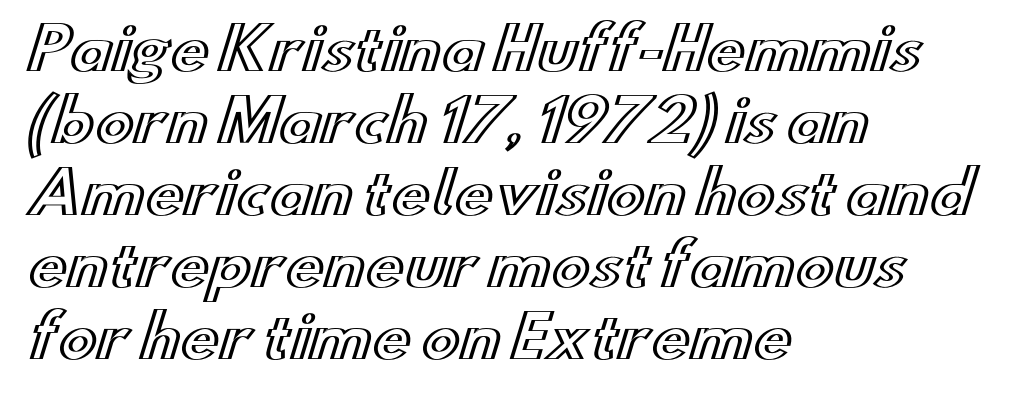
Q: Is the text italic (slanted)? A: Yes.
Q: Is the text underlined? A: No.
Q: How is the paragraph aligned? A: Left-aligned.
Q: Is the spacing between letters normal or unusually wide? A: Normal.
Q: Width (condensed, normal, or wide)? A: Wide.
Q: x-height? A: Small.
Q: Monospaced? A: No.
